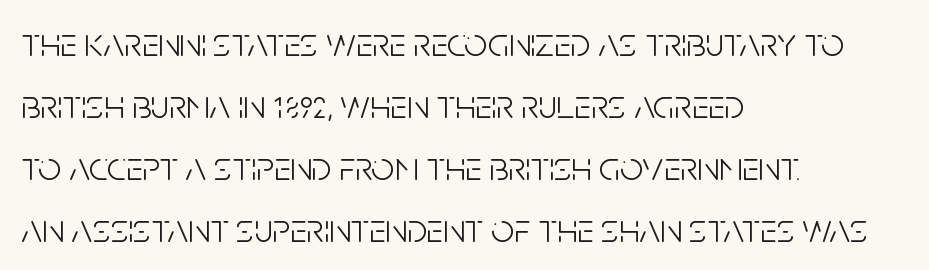
Stems and bowls with no extra thickness — not bold. Underline: absent. The letters sit at their default tracking, neither squeezed nor spread. The face used here is a sans, in the tradition of grotesques and geometrics. This sample keeps an unexceptional amount of space between lines.
